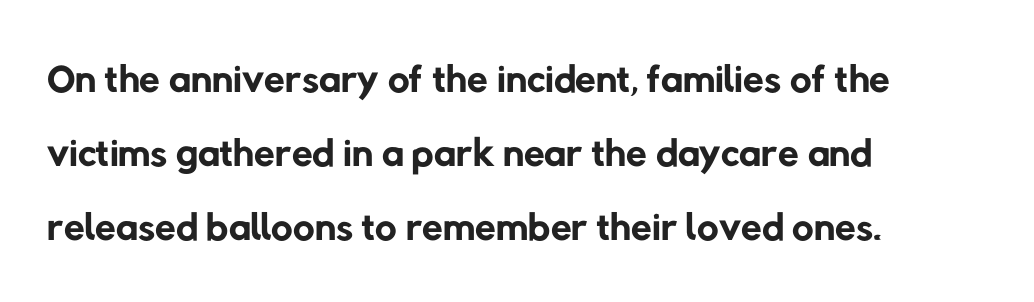
The image shows 60 px regular-weight sans-serif type; set left-aligned, line spacing 1.23x, normal letter spacing, not underlined; low stroke contrast and a medium x-height.
